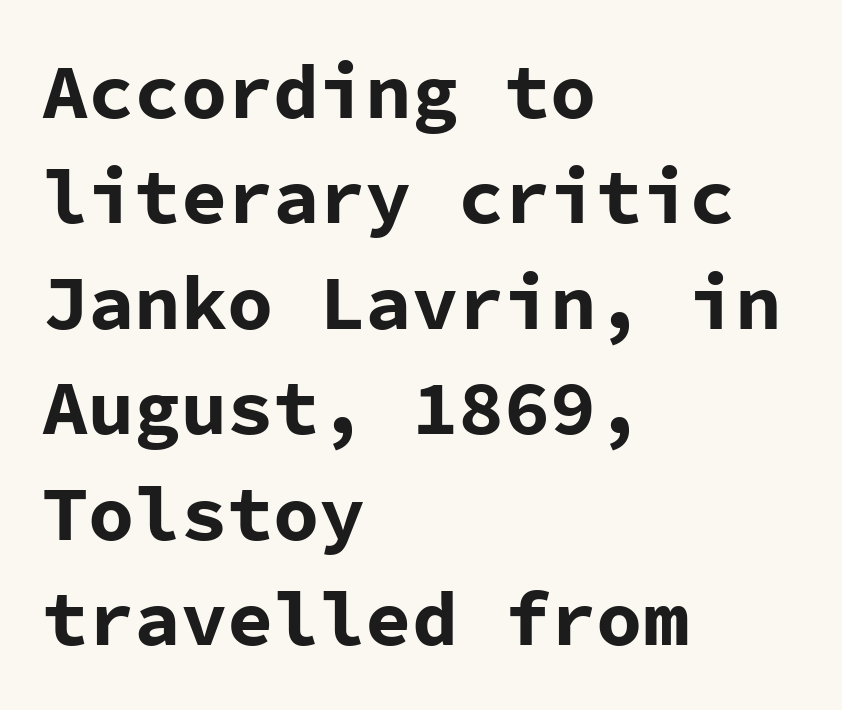
The image shows 77 px bold sans-serif type, upright, monospaced; set left-aligned, normal line spacing (1.37x), normal letter spacing, not underlined; low stroke contrast and a medium x-height.
